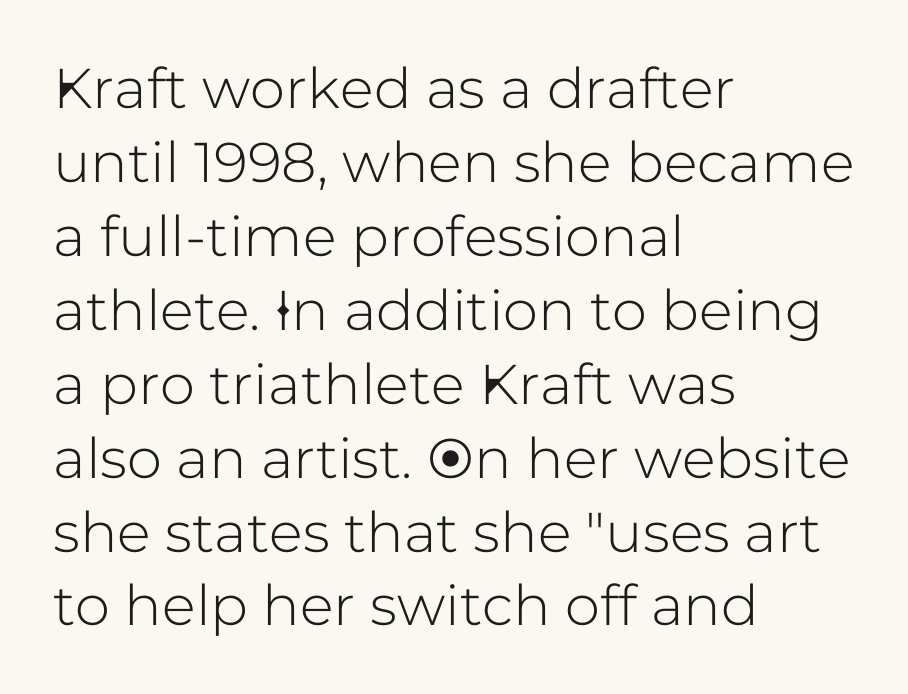
Q: Is the text italic (slanted)? A: No, it is upright.
Q: Is the typeface a serif or a sans-serif typeface? A: Sans-serif.
Q: Is the text underlined? A: No.
Q: How is the paragraph aligned? A: Left-aligned.
Q: Is the spacing between letters normal or unusually wide? A: Normal.
Q: Is the spacing between lines tight, normal or loose? A: Normal.
Q: Width (condensed, normal, or wide)? A: Normal.
Q: Stroke contrast? A: Low.
Q: x-height? A: Medium.
Q: Monospaced? A: No.
